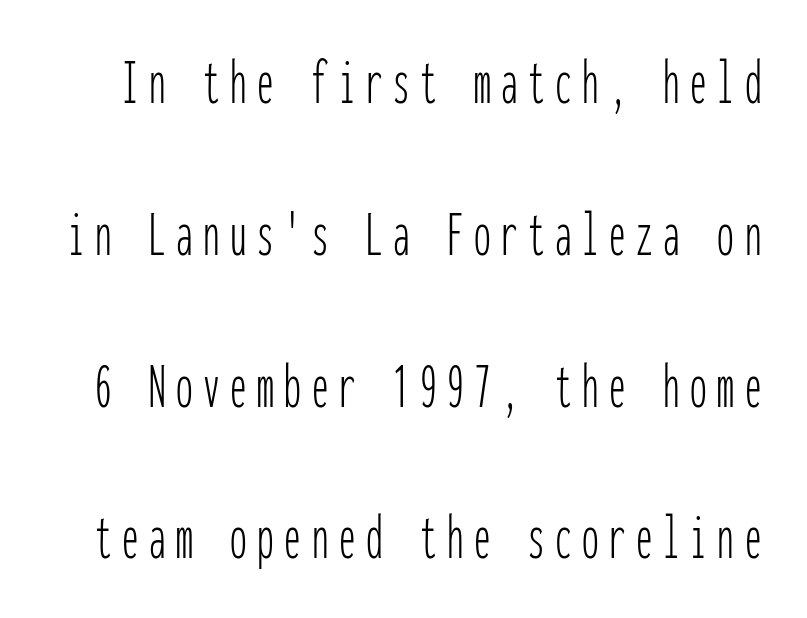
Q: Is the text bold? A: No.
Q: Is the text italic (slanted)? A: No, it is upright.
Q: Is the typeface a serif or a sans-serif typeface? A: Sans-serif.
Q: Is the text underlined? A: No.
Q: Is the spacing between lines tight, normal or loose? A: Loose.
Q: Width (condensed, normal, or wide)? A: Condensed.
Q: Stroke contrast? A: Low.
Q: x-height? A: Medium.
Q: Monospaced? A: Yes.
